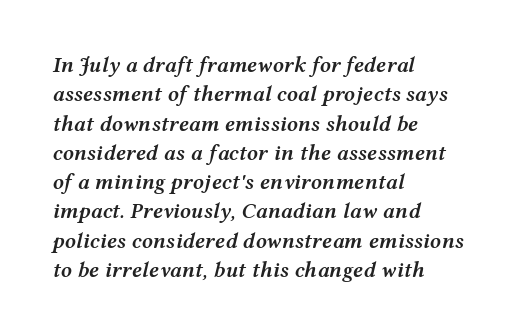
Spacing between characters is what you'd get straight out of the box. The passage shown is not underscored anywhere. The designer left line spacing at the default. Slant detected: the letters are inclined. A bit beefed up — I'd call it semibold rather than bold.
